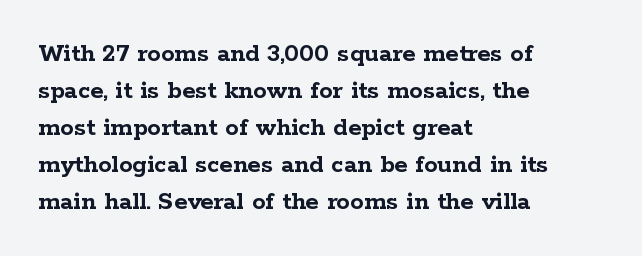
Every character sits straight up, as roman type does. Words appear dense and cohesive because spacing is normal. On the weight axis this lands at bold, roughly 700. In terms of leading, this rendering sits right in the middle.
